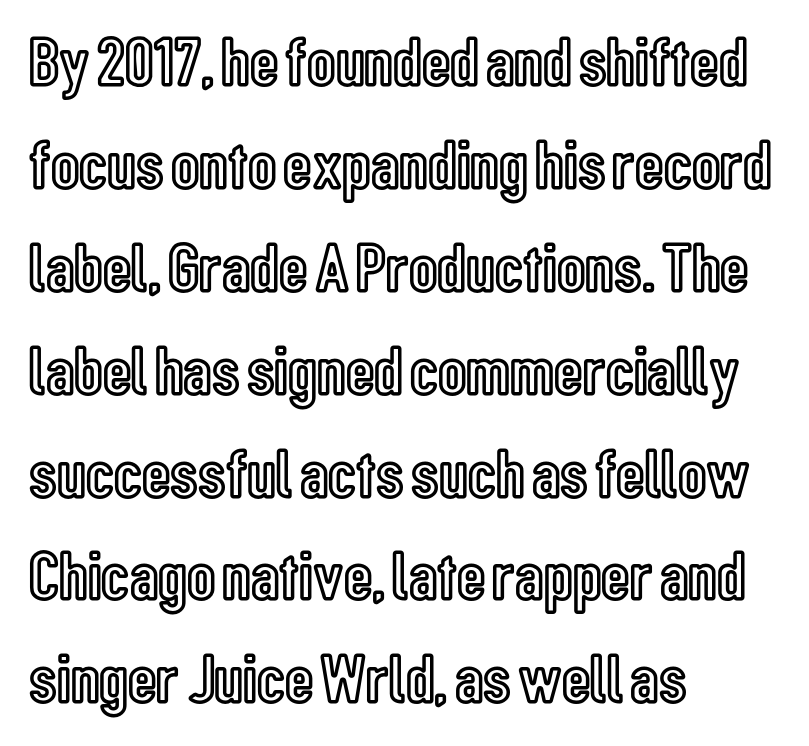
{"italic": "no", "width": "condensed", "x_height": "medium", "monospaced": "no", "underline": "no", "align": "left", "line_spacing": "normal", "line_spacing_ratio": 1.47, "letter_spacing": "normal", "letter_spacing_em": 0.0, "glyph_px": 70}
